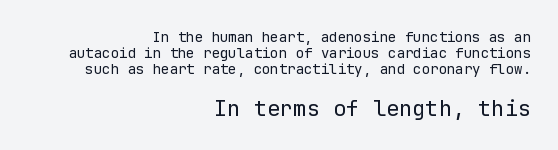
{"italic": "no", "bold": "no", "underline": "no", "align": "right", "line_spacing": "tight", "line_spacing_ratio": 1.15, "letter_spacing": "normal", "letter_spacing_em": 0.0, "larger_block": "second", "size_ratio": 1.57, "glyph_px": 22}
